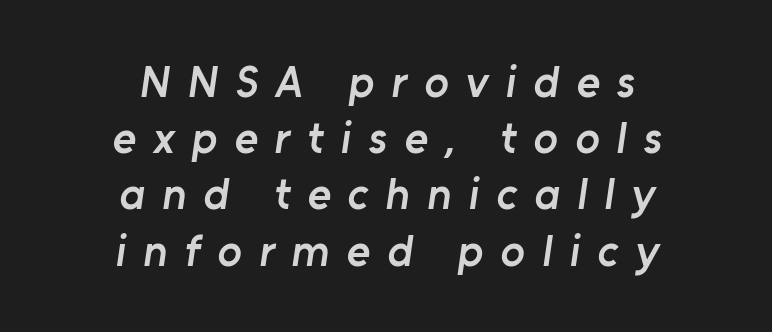
{"serif": "no", "bold": "semi", "weight": "semibold", "width": "normal", "stroke_contrast": "low", "x_height": "medium", "monospaced": "no", "underline": "no", "align": "center", "line_spacing": "normal", "line_spacing_ratio": 1.25, "letter_spacing": "wide", "letter_spacing_em": 0.38, "glyph_px": 45}
